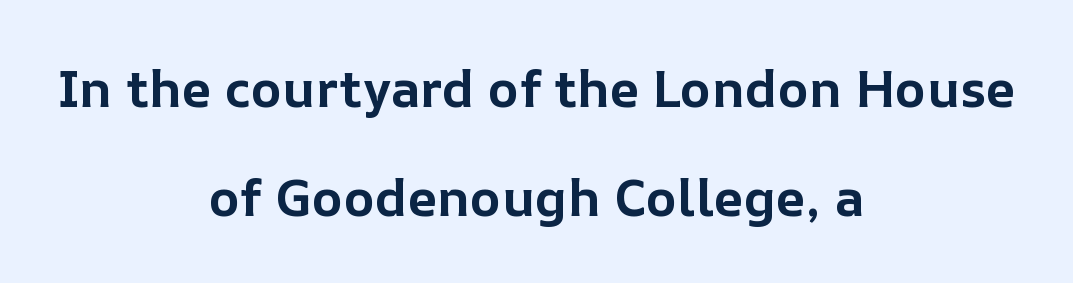
Q: Is the text bold? A: Yes.
Q: Is the text italic (slanted)? A: No, it is upright.
Q: Is the text underlined? A: No.
Q: How is the paragraph aligned? A: Centered.
Q: Is the spacing between letters normal or unusually wide? A: Normal.
Q: Is the spacing between lines tight, normal or loose? A: Loose.
Q: Width (condensed, normal, or wide)? A: Normal.
Q: Stroke contrast? A: Low.
Q: x-height? A: Medium.
Q: Monospaced? A: No.
